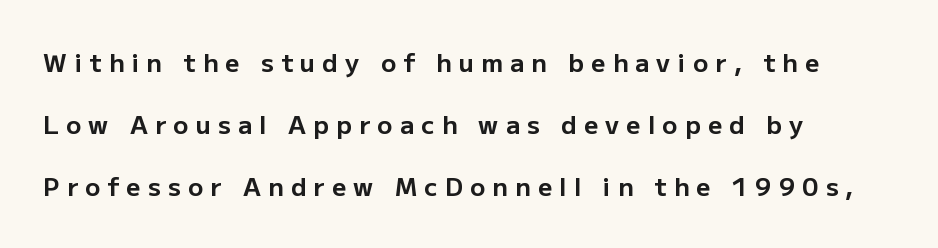
{"italic": "no", "bold": "yes", "underline": "no", "align": "left", "line_spacing": "loose", "line_spacing_ratio": 2.49, "letter_spacing": "wide", "letter_spacing_em": 0.29, "glyph_px": 25}
